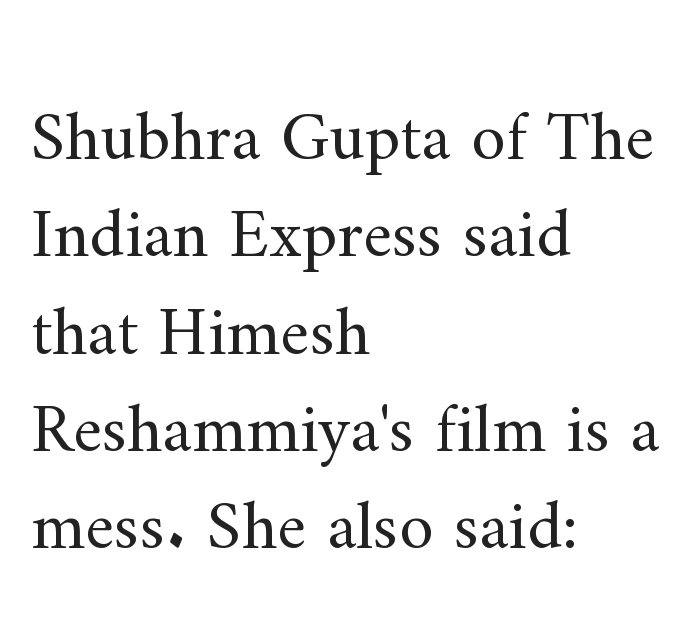
{"serif": "yes", "italic": "no", "bold": "no", "weight": "regular", "width": "normal", "stroke_contrast": "medium", "x_height": "small", "monospaced": "no", "underline": "no", "align": "left", "line_spacing": "normal", "line_spacing_ratio": 1.39, "letter_spacing": "normal", "letter_spacing_em": 0.0, "glyph_px": 70}
